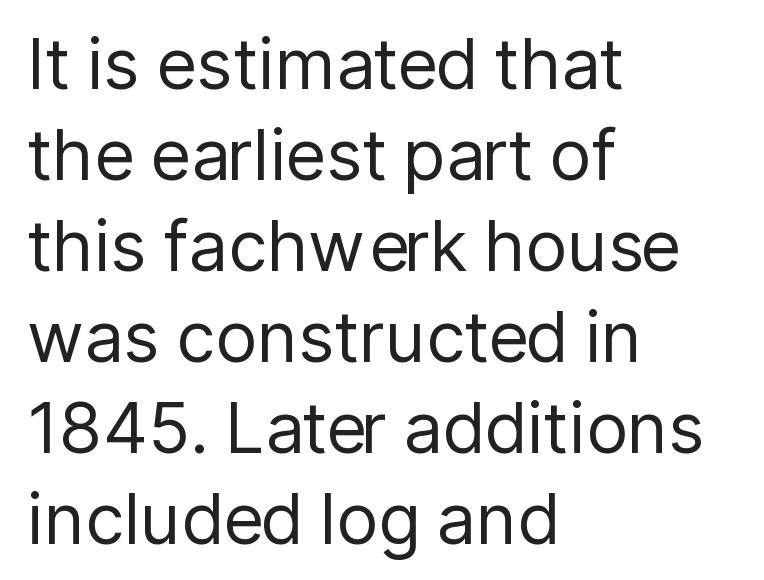
Q: Is the text bold? A: No.
Q: Is the text italic (slanted)? A: No, it is upright.
Q: Is the typeface a serif or a sans-serif typeface? A: Sans-serif.
Q: Is the text underlined? A: No.
Q: How is the paragraph aligned? A: Left-aligned.
Q: Is the spacing between letters normal or unusually wide? A: Normal.
Q: Is the spacing between lines tight, normal or loose? A: Normal.
Q: Width (condensed, normal, or wide)? A: Normal.
Q: Stroke contrast? A: Low.
Q: x-height? A: Medium.
Q: Monospaced? A: No.
